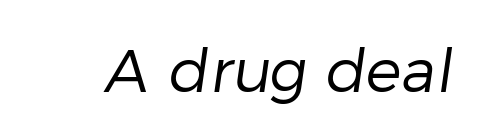
The image shows 60 px regular-weight sans-serif type; set normal letter spacing, not underlined; low stroke contrast and a medium x-height.
